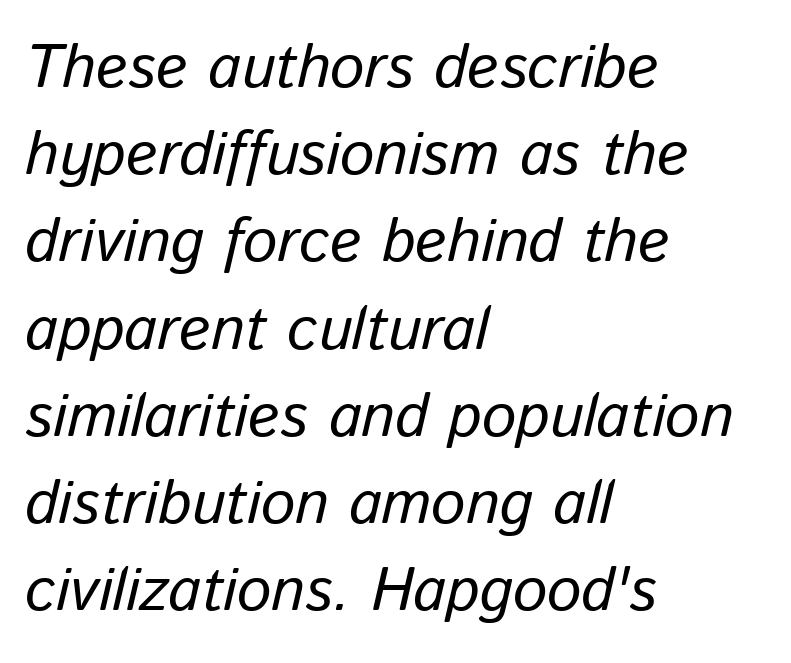
How would I describe the line gaps? Plain and ordinary. The strokes are not fattened; the text isn't bold. The passage shown leans; its letterforms are oblique. A student would call this left alignment; a typographer would say flush left, rag right.
